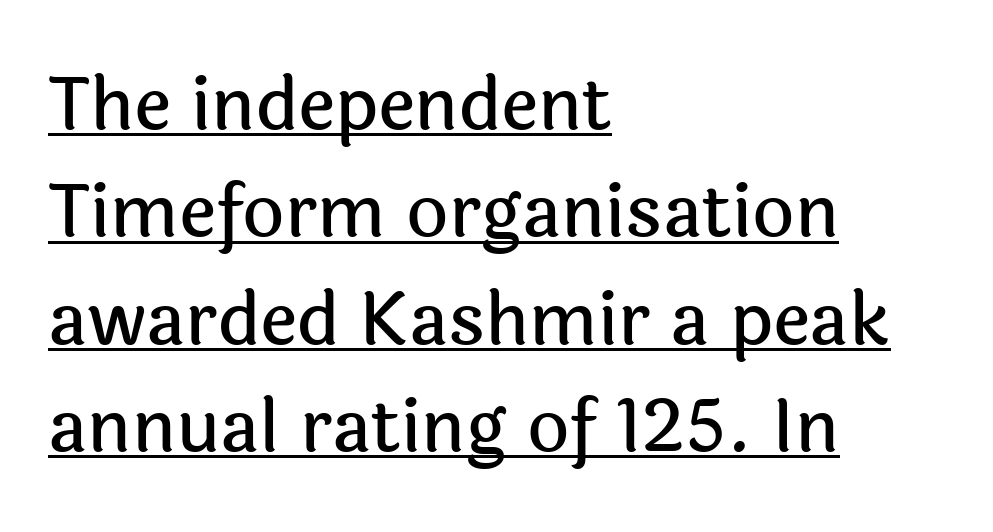
The image shows 73 px sans-serif type, upright; set left-aligned, normal line spacing (1.47x), normal letter spacing, underlined; a medium x-height.
